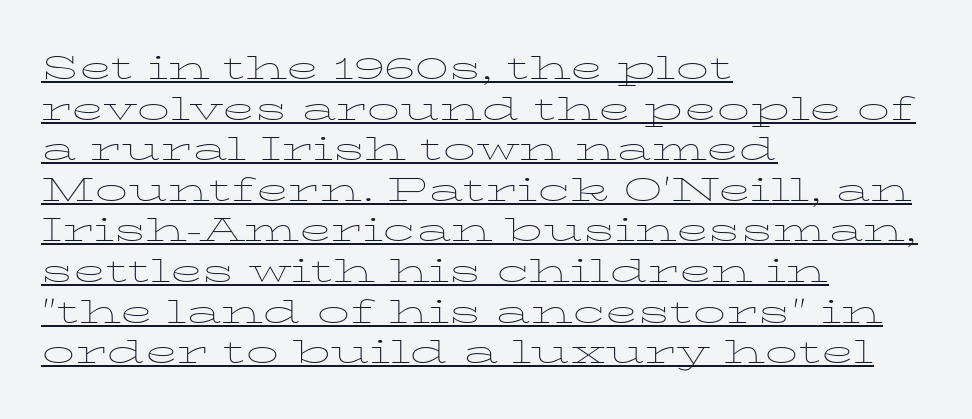
The image shows 33 px thin, wide serif type, upright; set left-aligned, line spacing 1.23x, normal letter spacing, underlined; low stroke contrast and a medium x-height.
